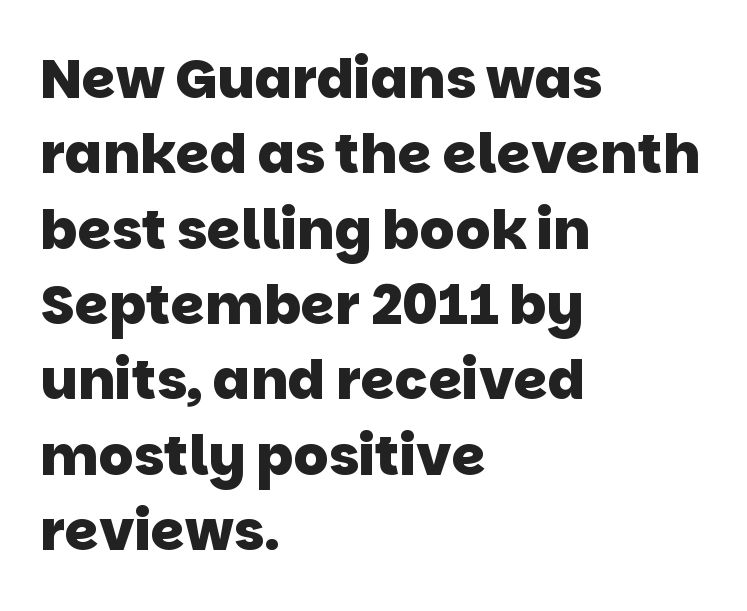
{"serif": "no", "bold": "yes", "weight": "heavy", "width": "normal", "stroke_contrast": "low", "x_height": "large", "monospaced": "no", "underline": "no", "align": "left", "line_spacing": "normal", "line_spacing_ratio": 1.37, "letter_spacing": "normal", "letter_spacing_em": 0.0, "glyph_px": 55}
